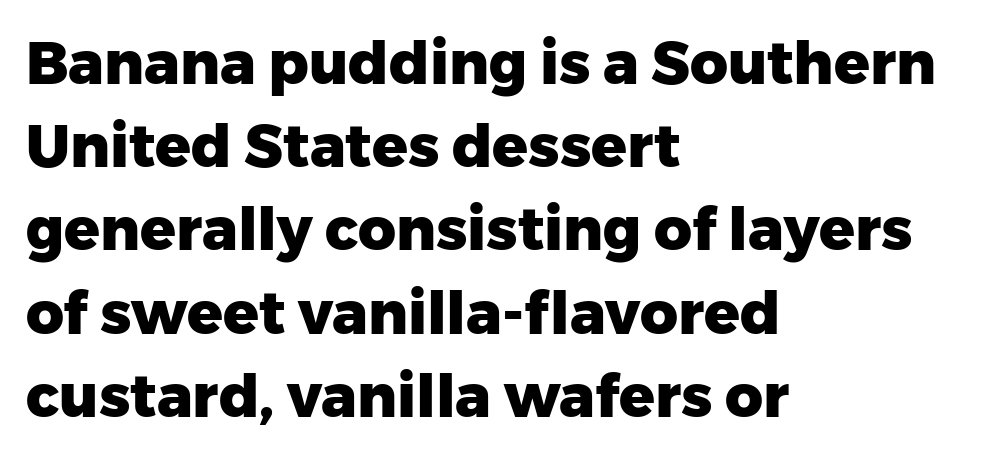
Q: Is the text bold? A: Yes.
Q: Is the text italic (slanted)? A: No, it is upright.
Q: Is the typeface a serif or a sans-serif typeface? A: Sans-serif.
Q: Is the text underlined? A: No.
Q: How is the paragraph aligned? A: Left-aligned.
Q: Is the spacing between letters normal or unusually wide? A: Normal.
Q: Is the spacing between lines tight, normal or loose? A: Normal.
Q: Width (condensed, normal, or wide)? A: Normal.
Q: Stroke contrast? A: Low.
Q: x-height? A: Medium.
Q: Monospaced? A: No.
